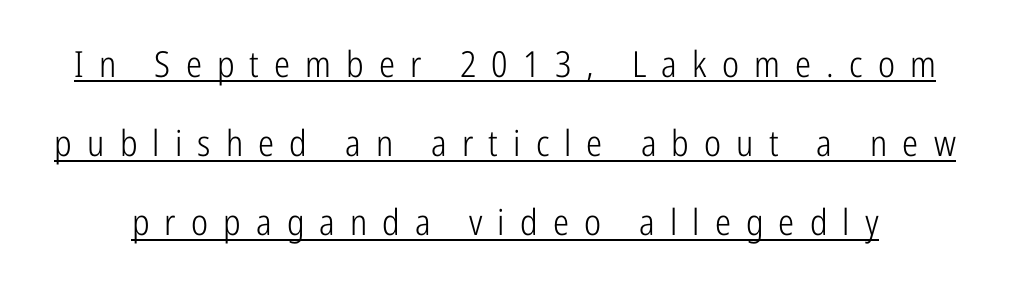
Regarding leading, the lines here are spaced well apart. Notice how the stems are strictly vertical — no italics here. Nothing heavy about these letters — not bold at all. The typeface chosen for these lines omits serifs.
